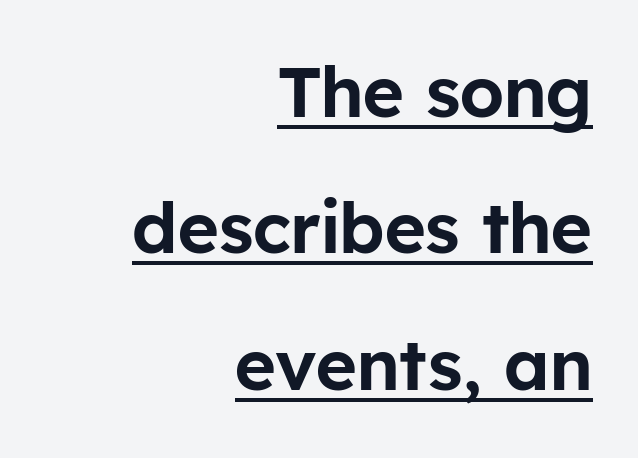
{"serif": "no", "italic": "no", "width": "normal", "stroke_contrast": "low", "x_height": "medium", "monospaced": "no", "underline": "yes", "align": "right", "line_spacing": "loose", "line_spacing_ratio": 1.92, "letter_spacing": "normal", "letter_spacing_em": 0.0, "glyph_px": 71}
